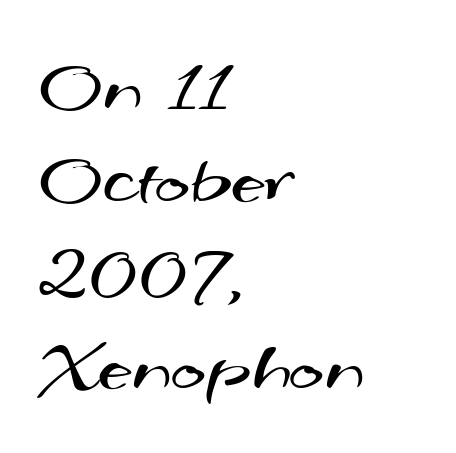
The glyphs are unaccompanied by any horizontal stroke below them. The rendering shows plain stroke endings on the letterforms — a sans-serif design. Bold? No — there's no thickening of the strokes. The tracking reads as untouched default to a designer's eye.
